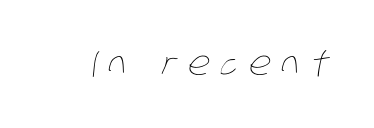
Q: Is the text bold? A: No.
Q: Is the text underlined? A: No.
Q: Is the spacing between letters normal or unusually wide? A: Unusually wide.
Q: Width (condensed, normal, or wide)? A: Condensed.
Q: Stroke contrast? A: Low.
Q: x-height? A: Large.
Q: Monospaced? A: No.
